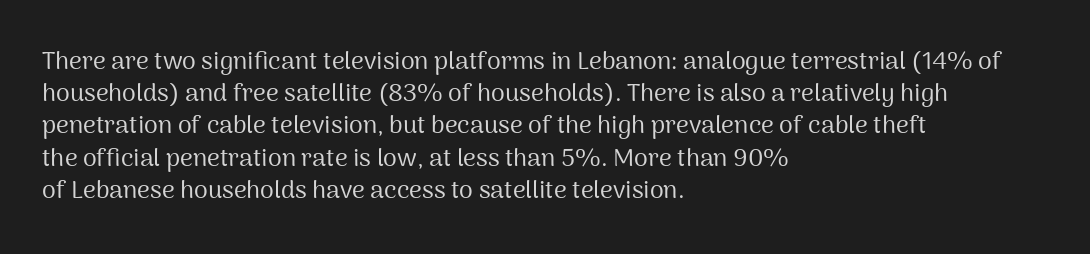
Q: Is the text bold? A: No.
Q: Is the text italic (slanted)? A: No, it is upright.
Q: Is the text underlined? A: No.
Q: How is the paragraph aligned? A: Left-aligned.
Q: Is the spacing between letters normal or unusually wide? A: Normal.
Q: Is the spacing between lines tight, normal or loose? A: Normal.
